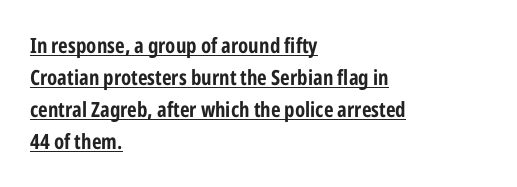
Q: Is the text bold? A: Yes.
Q: Is the text italic (slanted)? A: No, it is upright.
Q: Is the text underlined? A: Yes.
Q: How is the paragraph aligned? A: Left-aligned.
Q: Is the spacing between letters normal or unusually wide? A: Normal.
Q: Is the spacing between lines tight, normal or loose? A: Normal.
